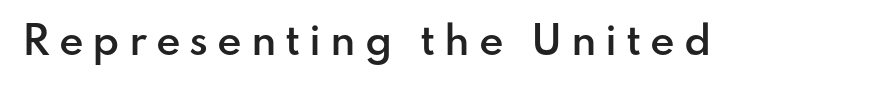
The characters display no serif detailing; their extremities are plain. What stands out about the letter spacing? Its width — letters are far apart. A typesetter would call this proportional, since set widths differ per character. The gap between lines stays unmarked. The sample has been set in demibold, a notch under bold.
